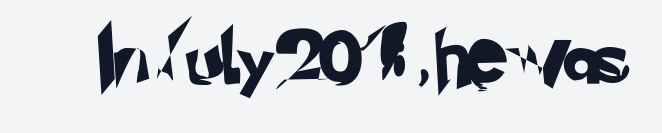
The image shows 52 px sans-serif type; set normal letter spacing, not underlined; low stroke contrast and a small x-height.
